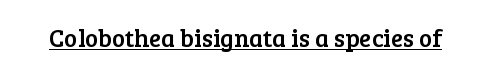
You can tell it's not italic because the verticals are truly vertical. Honestly, the letter spacing is just normal — you wouldn't notice it. Students, observe the line beneath the letters — that is underlining.
